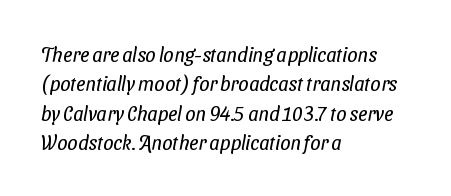
{"bold": "no", "underline": "no", "align": "left", "line_spacing": "normal", "line_spacing_ratio": 1.47, "letter_spacing": "normal", "letter_spacing_em": 0.0, "glyph_px": 20}
